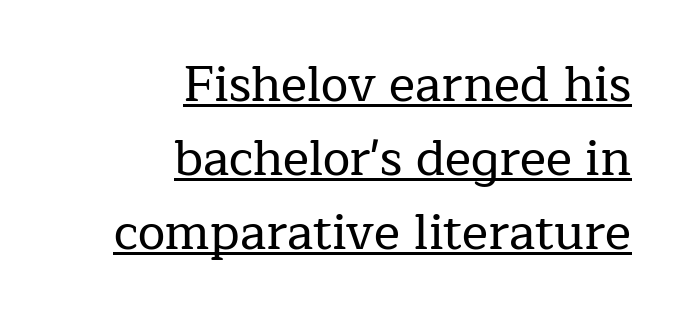
The image shows 49 px serif type, upright; set right-aligned, normal line spacing (1.51x), normal letter spacing, underlined; low stroke contrast and a medium x-height.
